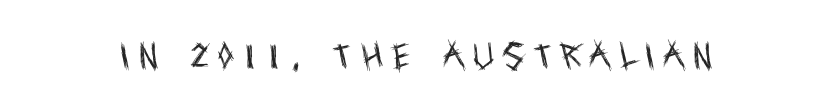
The words here are not underlined. Italic? Not at all — the glyphs are vertical. Typographically, this falls in the sans-serif category. The tracking jumps out immediately: characters are airy and widely separated. The face used here is proportionally spaced, like ordinary book or web type. Nothing heavy about these letters — not bold at all.
